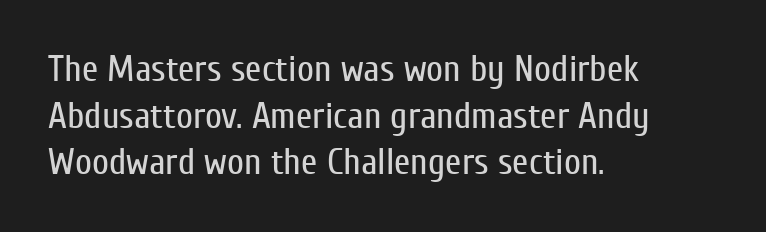
This is not heavy type; no bold has been used. Is the letter spacing exaggerated? No — it looks like the ordinary default. Does the leading feel generous? No, just average. Looks like regular typesetting: each glyph gets only the width it needs. Is there any slant? The stems are plumb.
